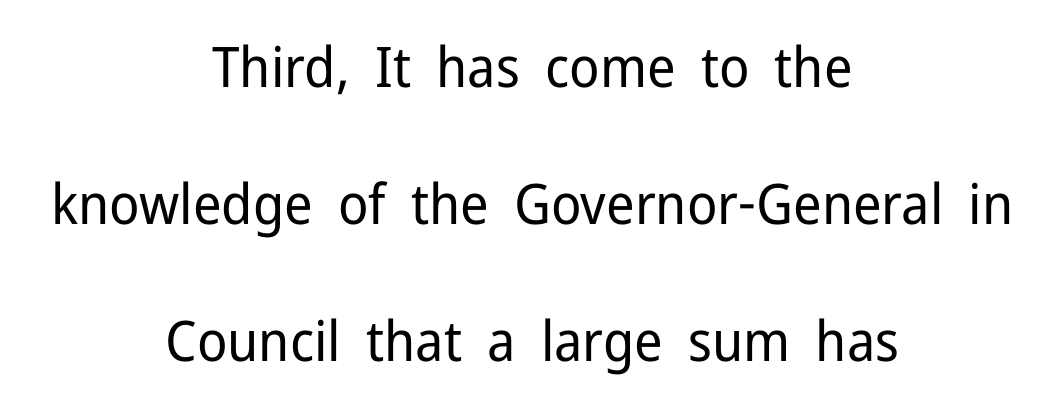
{"serif": "no", "italic": "no", "bold": "no", "weight": "regular", "width": "normal", "stroke_contrast": "low", "x_height": "medium", "monospaced": "no", "underline": "no", "align": "center", "line_spacing": "loose", "line_spacing_ratio": 2.45, "letter_spacing": "normal", "letter_spacing_em": 0.0, "glyph_px": 56}
